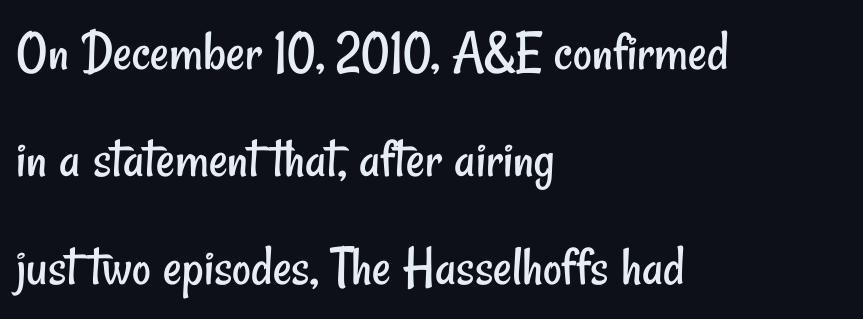
{"serif": "no", "bold": "no", "weight": "regular", "width": "condensed", "stroke_contrast": "low", "x_height": "small", "monospaced": "no", "underline": "no", "align": "left", "line_spacing_ratio": 1.85, "letter_spacing": "normal", "letter_spacing_em": 0.0, "glyph_px": 58}
